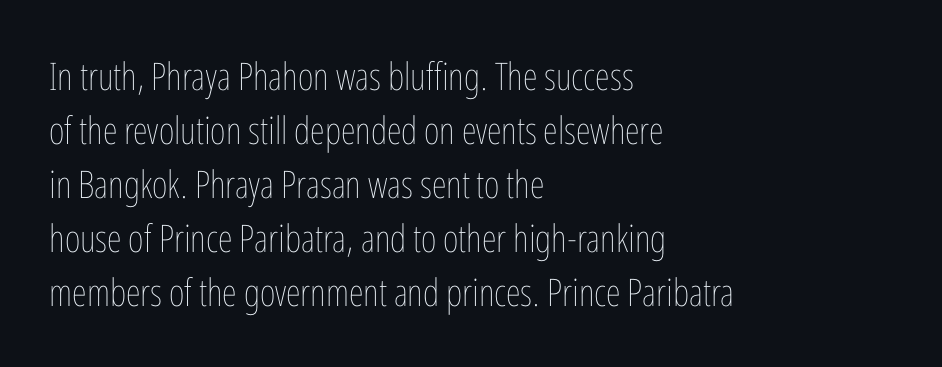
The image shows 38 px thin, condensed type, upright; set left-aligned, normal line spacing (1.42x), normal letter spacing, not underlined; low stroke contrast and a medium x-height.
